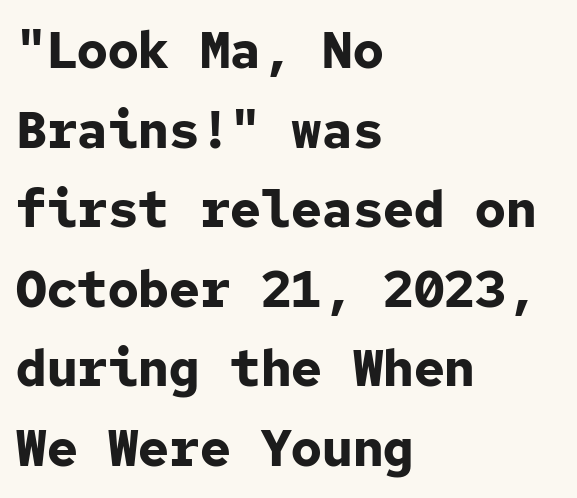
These lines stack with their left ends in a neat column. The face used here is monospaced, like something from a code editor. In terms of letterform style, serifs are entirely absent. Interline gaps are of average width in this sample.
